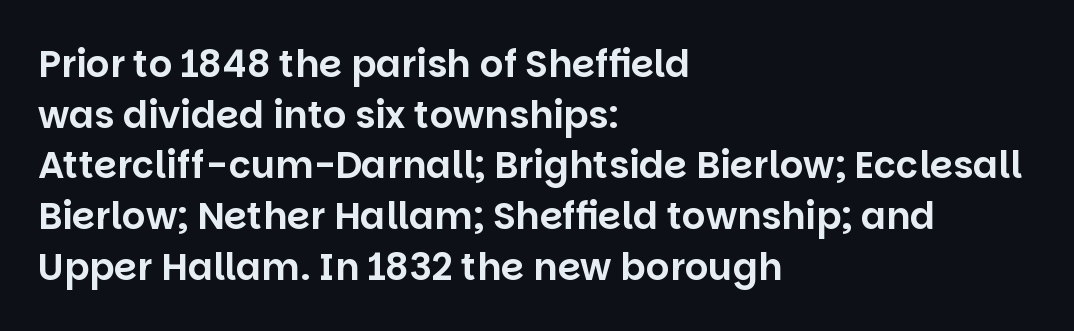
Q: Is the text italic (slanted)? A: No, it is upright.
Q: Is the typeface a serif or a sans-serif typeface? A: Sans-serif.
Q: Is the text underlined? A: No.
Q: How is the paragraph aligned? A: Left-aligned.
Q: Is the spacing between letters normal or unusually wide? A: Normal.
Q: Is the spacing between lines tight, normal or loose? A: Normal.
Q: Width (condensed, normal, or wide)? A: Normal.
Q: Stroke contrast? A: Low.
Q: x-height? A: Large.
Q: Monospaced? A: No.
